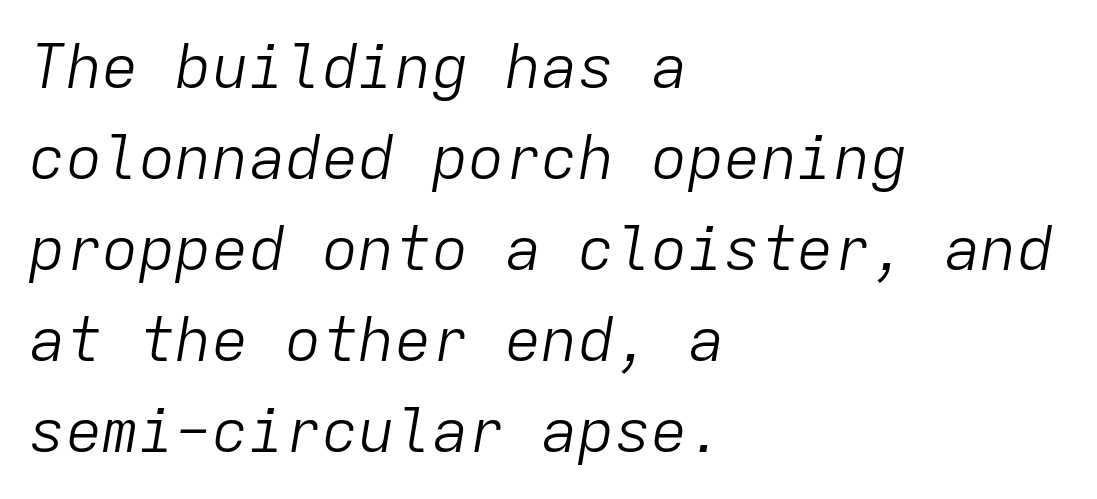
{"italic": "yes", "lean": "right", "slant_degrees": 9, "bold": "no", "weight": "light", "width": "normal", "stroke_contrast": "low", "x_height": "medium", "monospaced": "yes", "underline": "no", "align": "left", "line_spacing": "normal", "line_spacing_ratio": 1.49, "letter_spacing": "normal", "letter_spacing_em": 0.0, "glyph_px": 61}
